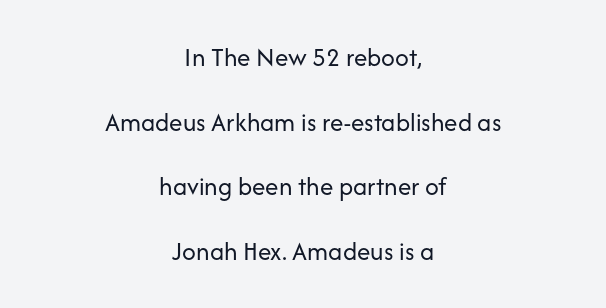
{"italic": "no", "bold": "no", "underline": "no", "align": "center", "line_spacing": "loose", "line_spacing_ratio": 2.39, "letter_spacing": "normal", "letter_spacing_em": 0.0, "glyph_px": 27}
